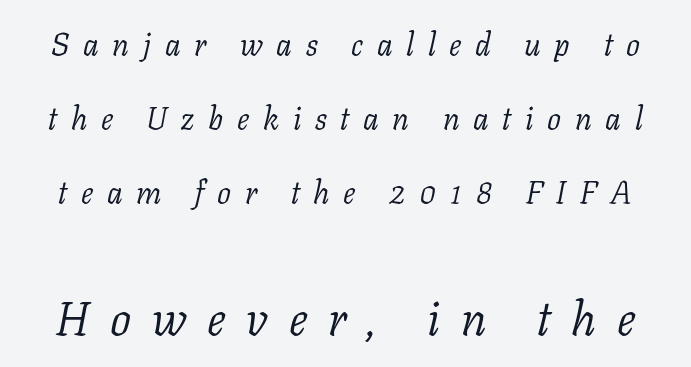
{"serif": "yes", "italic": "yes", "lean": "right", "slant_degrees": 11, "bold": "no", "weight": "light", "width": "normal", "stroke_contrast": "low", "x_height": "medium", "monospaced": "no", "underline": "no", "line_spacing": "loose", "line_spacing_ratio": 2.39, "letter_spacing": "wide", "letter_spacing_em": 0.44, "larger_block": "second", "size_ratio": 1.52, "glyph_px": 47}
